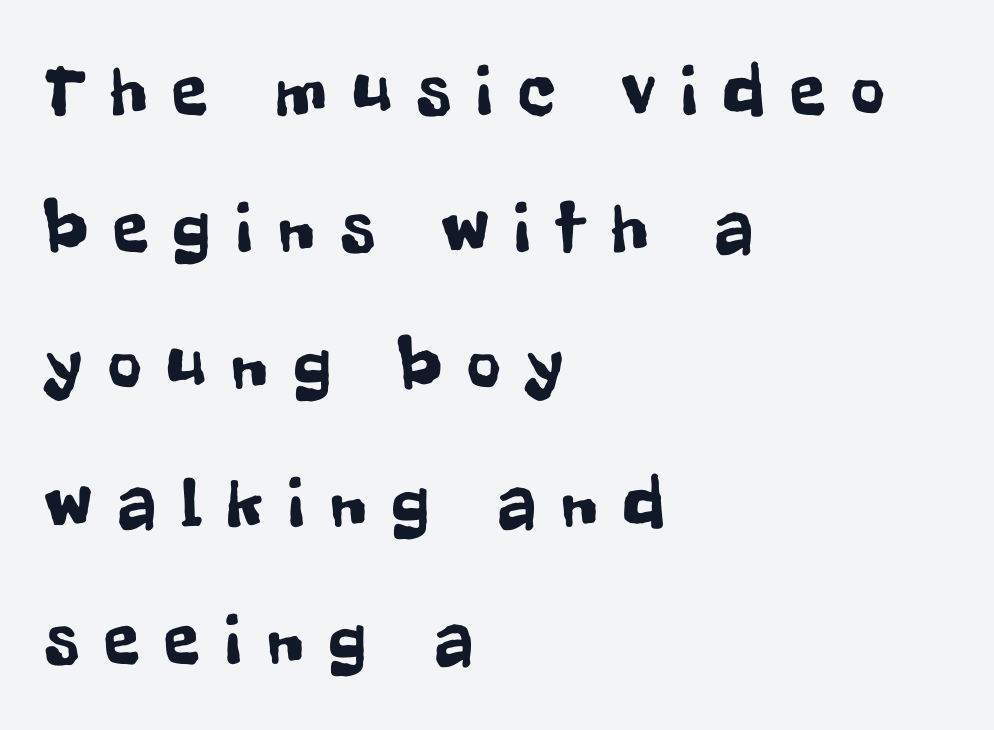
{"serif": "no", "italic": "no", "width": "condensed", "stroke_contrast": "low", "x_height": "medium", "monospaced": "no", "underline": "no", "align": "left", "line_spacing_ratio": 1.88, "letter_spacing": "wide", "letter_spacing_em": 0.35, "glyph_px": 73}
